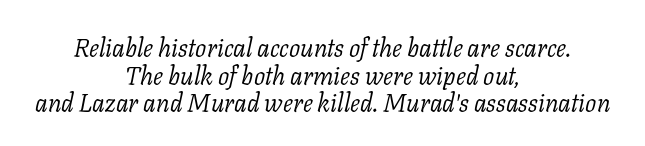
Whoever set this chose condensed vertical rhythm over breathing room. The letters look calm and open, with moderate or lighter stems. Descender tails drop into unmarked territory. The paragraph has two soft edges and a firm central axis. The letterforms sit shoulder to shoulder at normal distance.
